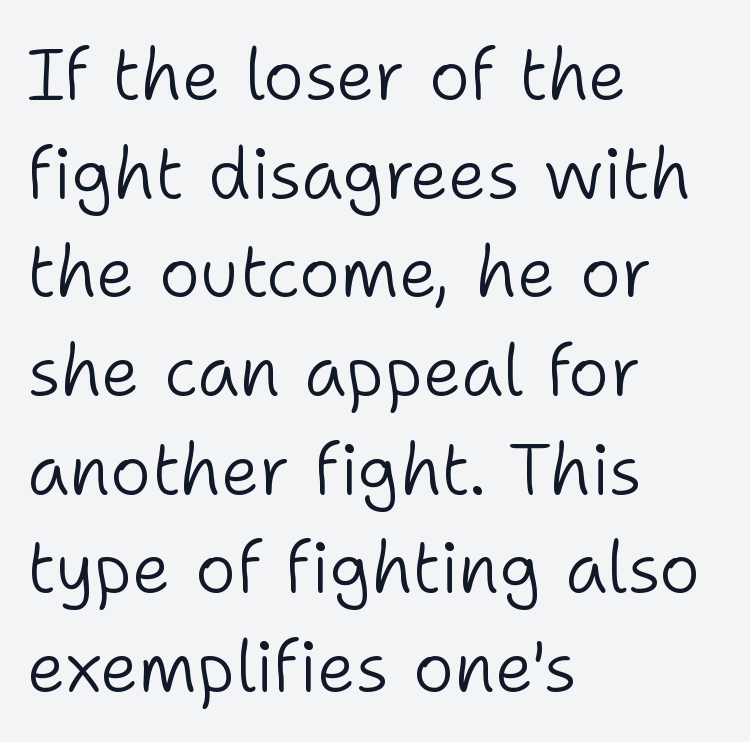
{"serif": "no", "italic": "no", "bold": "no", "weight": "light", "width": "normal", "stroke_contrast": "low", "x_height": "medium", "monospaced": "no", "underline": "no", "align": "left", "line_spacing": "normal", "line_spacing_ratio": 1.41, "letter_spacing": "normal", "letter_spacing_em": 0.0, "glyph_px": 70}
